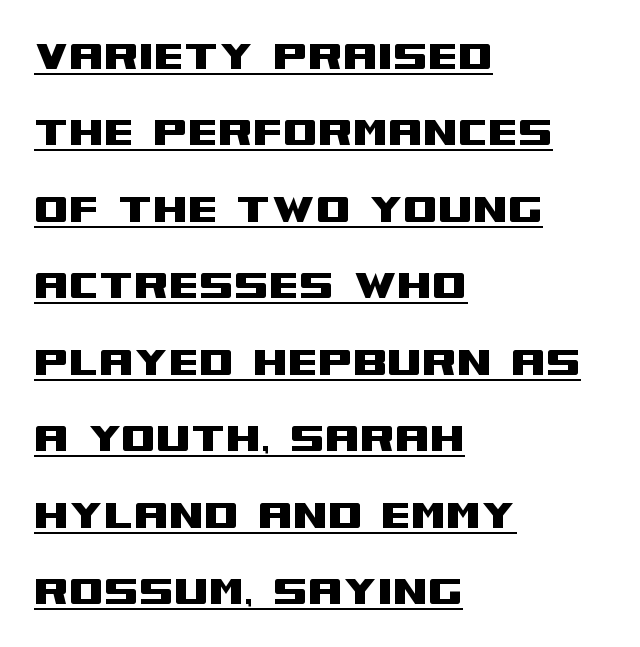
The image shows 50 px wide sans-serif type, upright; set left-aligned, normal line spacing (1.53x), normal letter spacing, underlined; medium stroke contrast and a large x-height.
